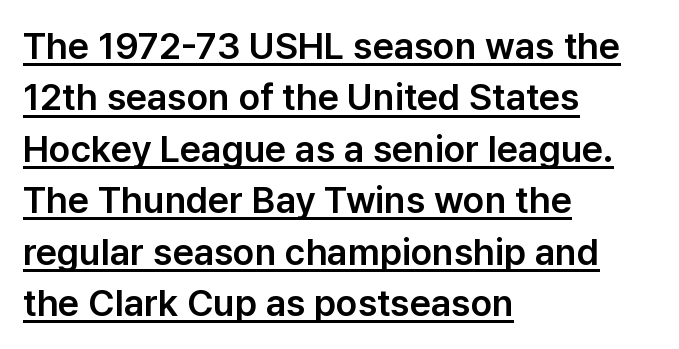
The image shows 37 px sans-serif type, upright; set left-aligned, normal line spacing (1.39x), normal letter spacing, underlined; low stroke contrast and a medium x-height.
